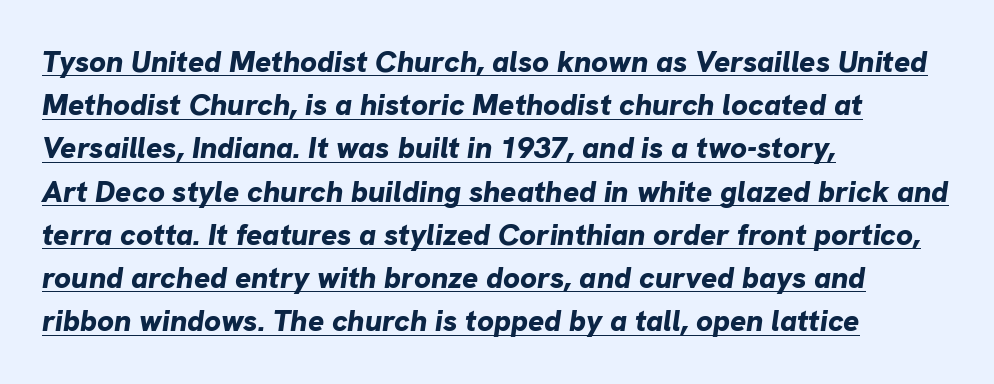
Q: Is the text bold? A: Yes.
Q: Is the text italic (slanted)? A: Yes, it leans right by about 8 degrees.
Q: Is the text underlined? A: Yes.
Q: How is the paragraph aligned? A: Left-aligned.
Q: Is the spacing between letters normal or unusually wide? A: Normal.
Q: Is the spacing between lines tight, normal or loose? A: Normal.
Q: Width (condensed, normal, or wide)? A: Normal.
Q: Stroke contrast? A: Low.
Q: x-height? A: Medium.
Q: Monospaced? A: No.
